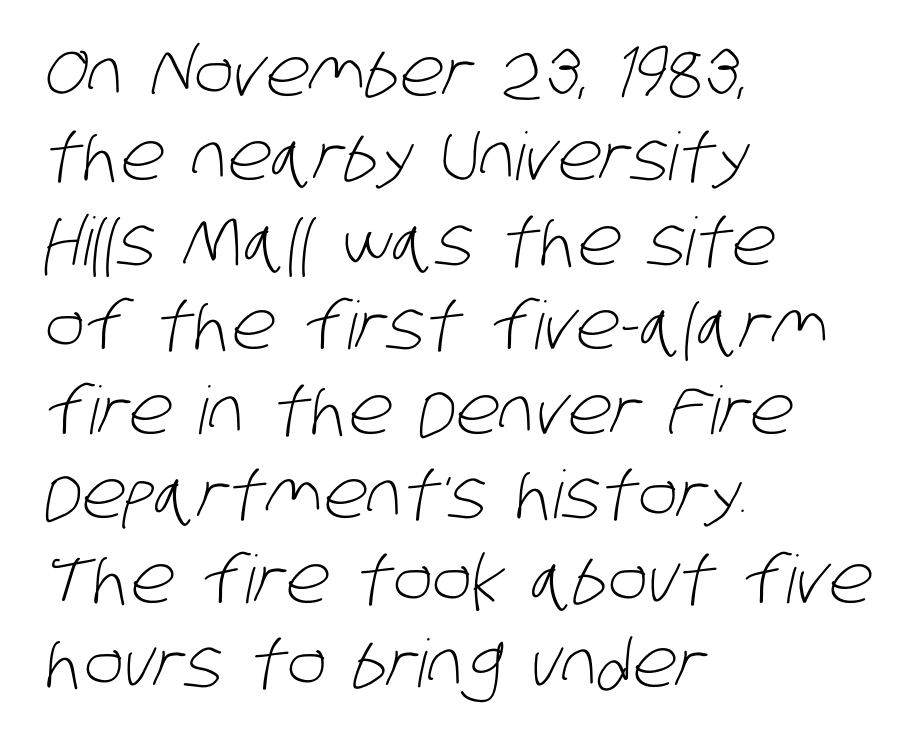
The image shows 66 px light, condensed sans-serif type; set left-aligned, normal line spacing (1.28x), normal letter spacing, not underlined; low stroke contrast and a large x-height.
